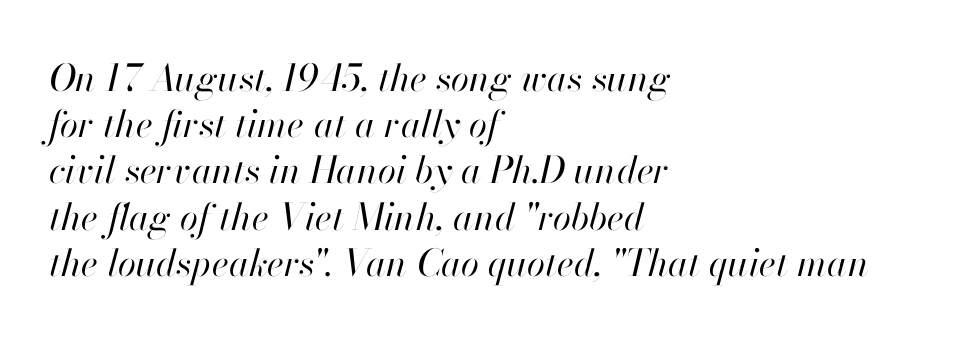
Q: Is the text bold? A: No.
Q: Is the text italic (slanted)? A: Yes, it leans right by about 13 degrees.
Q: Is the text underlined? A: No.
Q: How is the paragraph aligned? A: Left-aligned.
Q: Is the spacing between letters normal or unusually wide? A: Normal.
Q: Is the spacing between lines tight, normal or loose? A: Normal.
Q: Width (condensed, normal, or wide)? A: Normal.
Q: Stroke contrast? A: High.
Q: x-height? A: Small.
Q: Monospaced? A: No.
